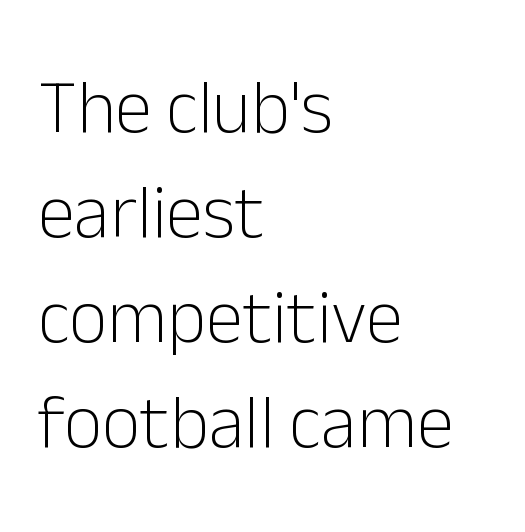
Q: Is the text bold? A: No.
Q: Is the text italic (slanted)? A: No, it is upright.
Q: Is the typeface a serif or a sans-serif typeface? A: Sans-serif.
Q: Is the text underlined? A: No.
Q: How is the paragraph aligned? A: Left-aligned.
Q: Is the spacing between letters normal or unusually wide? A: Normal.
Q: Is the spacing between lines tight, normal or loose? A: Normal.
Q: Width (condensed, normal, or wide)? A: Normal.
Q: Stroke contrast? A: Low.
Q: x-height? A: Medium.
Q: Monospaced? A: No.
